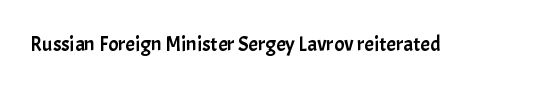
Every character sits straight up, as roman type does. The string is rendered with underlining switched off. Students, note that the glyphs here touch the page at normal intervals.
